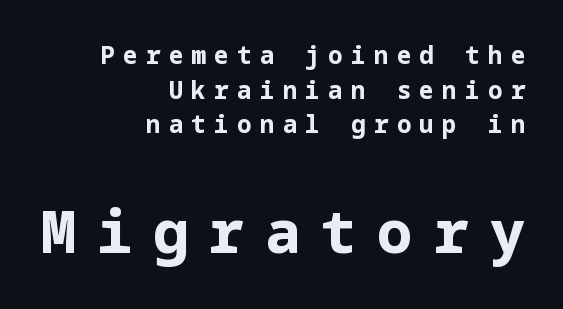
The image shows 59 px bold sans-serif type, upright; set right-aligned, normal line spacing (1.44x), unusually wide letter spacing (+0.35 em), not underlined; the second (bottom) block is 2.46x larger; low stroke contrast and a medium x-height.
